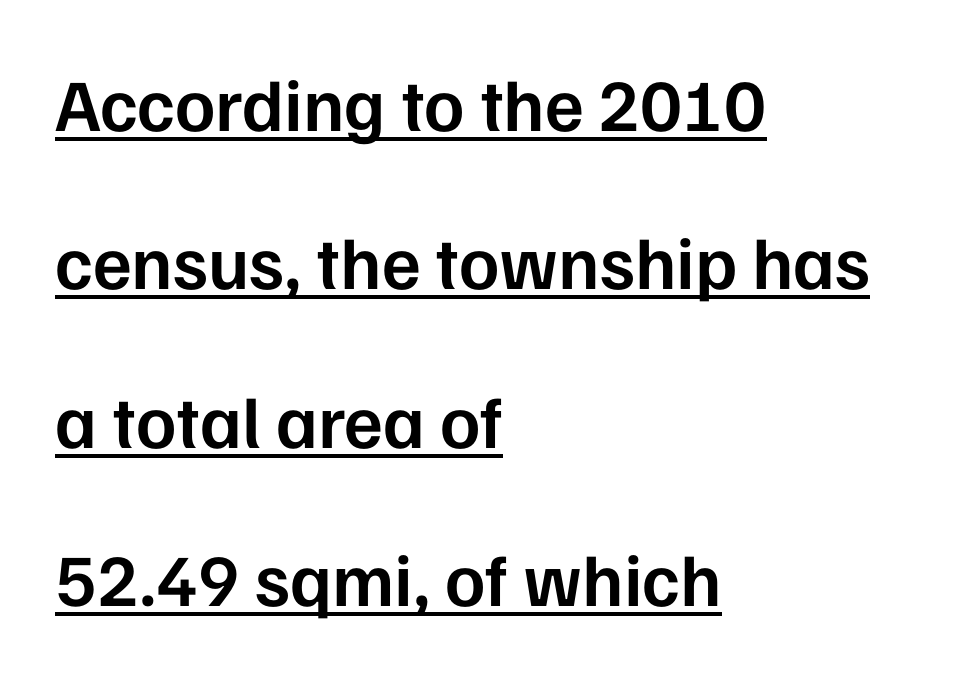
Does extra space separate the letters? No, they use regular spacing. Check where the strokes stop: nothing finishes them off — pure sans. This block would shrink considerably if given ordinary leading; it's expanded now. Ascenders rise straight up at ninety degrees. The rendering uses natural spacing where letterforms have individual widths. The rag falls on the right side of this text block.
